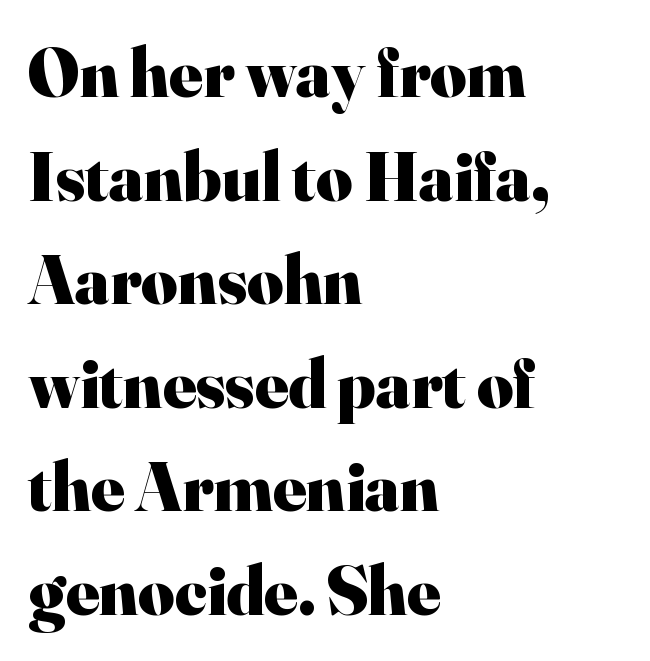
The image shows 70 px heavy serif type, upright; set left-aligned, normal line spacing (1.48x), normal letter spacing, not underlined; high stroke contrast and a small x-height.
